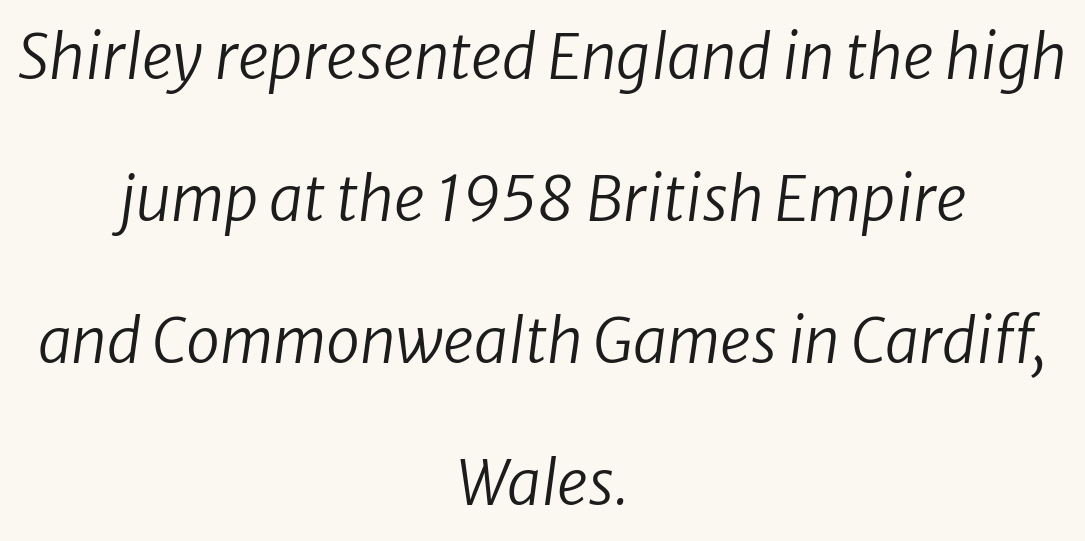
Standard letterfit; no display-style spreading of the glyphs. Horizontal alignment here is central, giving a formal, balanced look. No letter is thick-stroked: the sample isn't bold. The rendering uses natural spacing where letterforms have individual widths.
